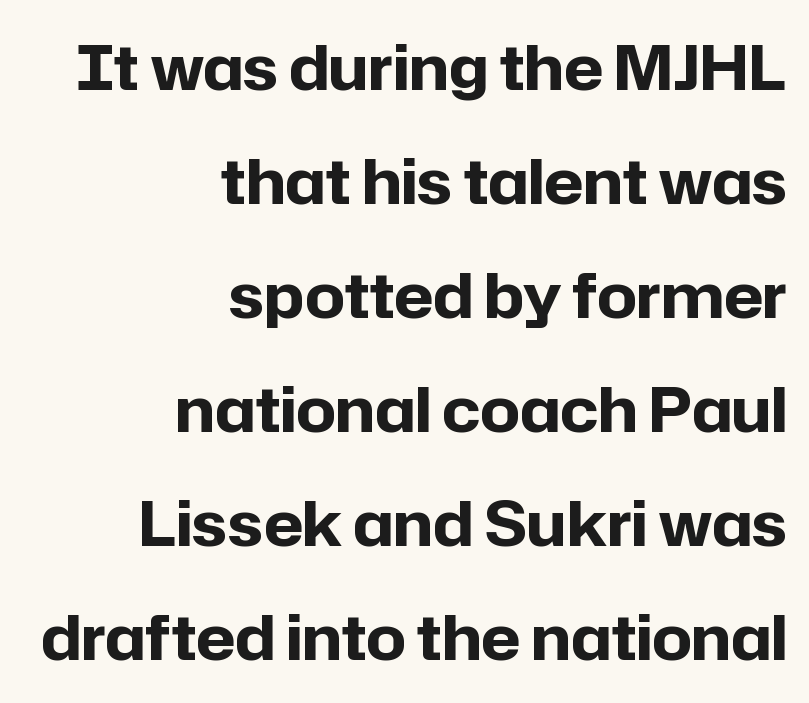
The image shows 62 px bold sans-serif type, upright; set right-aligned, line spacing 1.84x, normal letter spacing, not underlined; low stroke contrast and a medium x-height.
